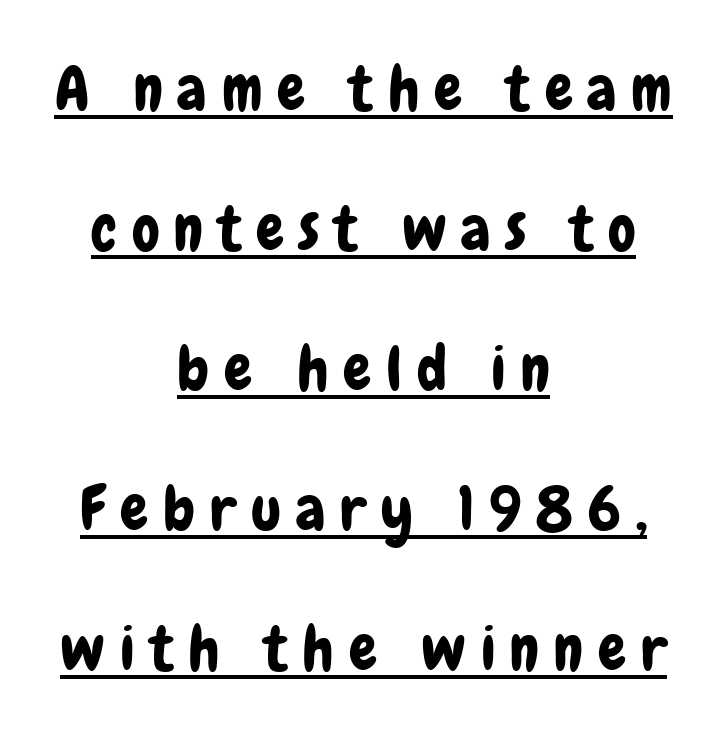
Q: Is the text italic (slanted)? A: No, it is upright.
Q: Is the typeface a serif or a sans-serif typeface? A: Sans-serif.
Q: Is the text underlined? A: Yes.
Q: How is the paragraph aligned? A: Centered.
Q: Is the spacing between letters normal or unusually wide? A: Unusually wide.
Q: Is the spacing between lines tight, normal or loose? A: Loose.
Q: Width (condensed, normal, or wide)? A: Condensed.
Q: Stroke contrast? A: Low.
Q: x-height? A: Medium.
Q: Monospaced? A: No.
